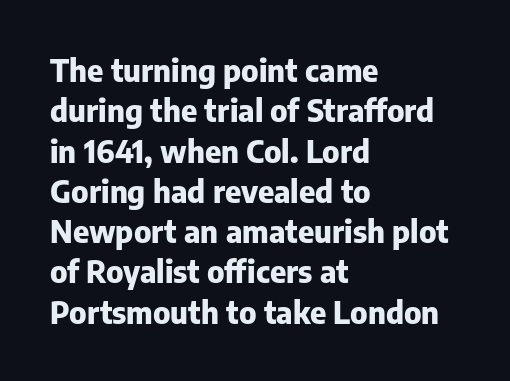
This block has exactly the height ordinary leading produces. Nothing unusual about the tracking: characters are spaced as the font intends. Unmarked baselines from the first word to the last. A sans-serif font was chosen for this passage. The passage is arranged the way most books set body copy — flush left. Think of a printed novel: that variable character pitch is what you see here.
